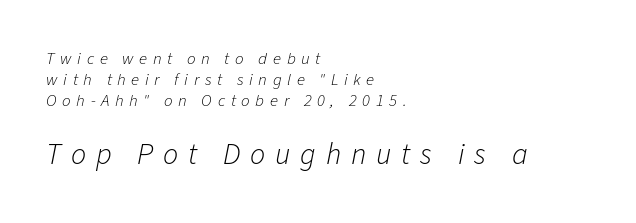
The image shows 30 px light type, italic (leaning right); set left-aligned, line spacing 1.24x, unusually wide letter spacing (+0.33 em), not underlined; the second (bottom) block is 1.76x larger; low stroke contrast and a medium x-height.
